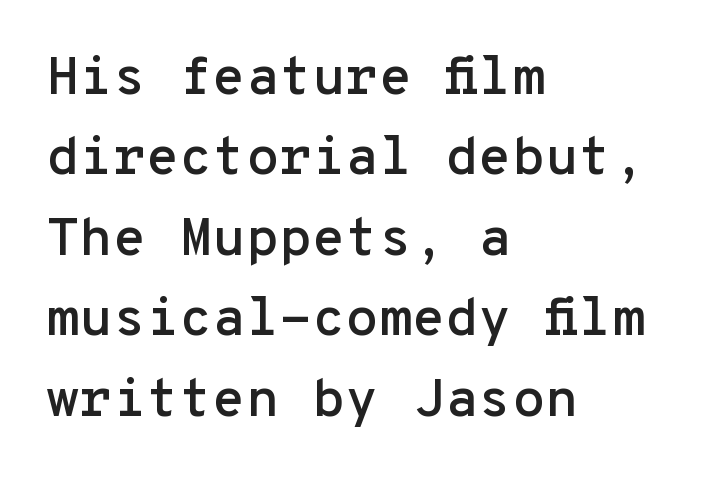
Q: Is the text italic (slanted)? A: No, it is upright.
Q: Is the typeface a serif or a sans-serif typeface? A: Sans-serif.
Q: Is the text underlined? A: No.
Q: How is the paragraph aligned? A: Left-aligned.
Q: Is the spacing between letters normal or unusually wide? A: Normal.
Q: Is the spacing between lines tight, normal or loose? A: Normal.
Q: Width (condensed, normal, or wide)? A: Normal.
Q: Stroke contrast? A: Low.
Q: x-height? A: Medium.
Q: Monospaced? A: Yes.
